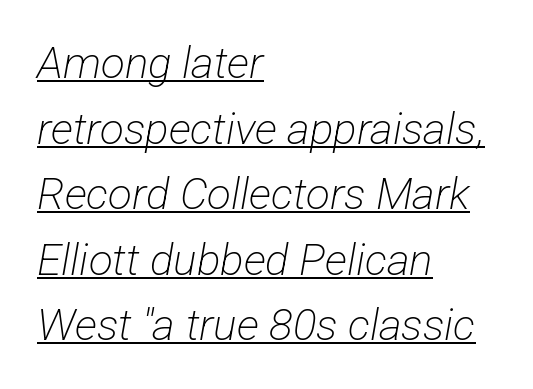
The image shows 44 px light, condensed sans-serif type; set left-aligned, normal line spacing (1.49x), normal letter spacing, underlined; low stroke contrast and a medium x-height.
